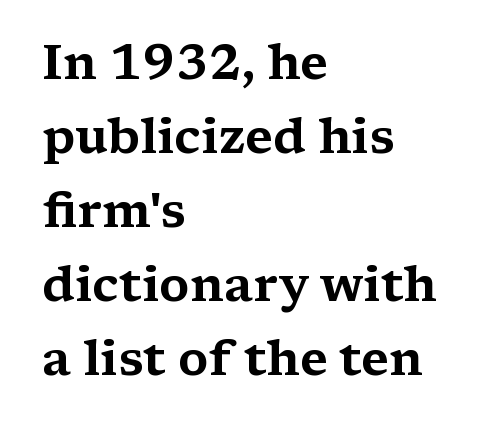
Q: Is the text italic (slanted)? A: No, it is upright.
Q: Is the typeface a serif or a sans-serif typeface? A: Serif.
Q: Is the text underlined? A: No.
Q: How is the paragraph aligned? A: Left-aligned.
Q: Is the spacing between letters normal or unusually wide? A: Normal.
Q: Is the spacing between lines tight, normal or loose? A: Normal.
Q: Width (condensed, normal, or wide)? A: Wide.
Q: Stroke contrast? A: Medium.
Q: x-height? A: Medium.
Q: Monospaced? A: No.
